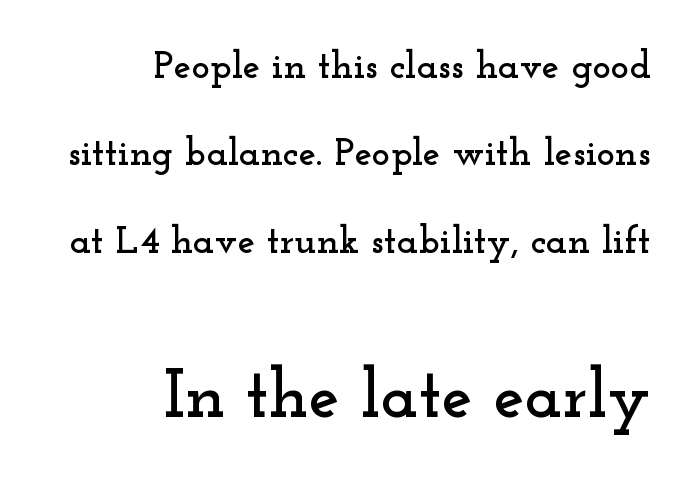
Q: Is the text italic (slanted)? A: No, it is upright.
Q: Is the typeface a serif or a sans-serif typeface? A: Serif.
Q: Is the text underlined? A: No.
Q: How is the paragraph aligned? A: Right-aligned.
Q: Is the spacing between letters normal or unusually wide? A: Normal.
Q: Is the spacing between lines tight, normal or loose? A: Loose.
Q: Which block of text is set in a larger size, the first (top) or the second (bottom)? A: The second (bottom) one.
Q: Width (condensed, normal, or wide)? A: Wide.
Q: Stroke contrast? A: Low.
Q: x-height? A: Small.
Q: Monospaced? A: No.
